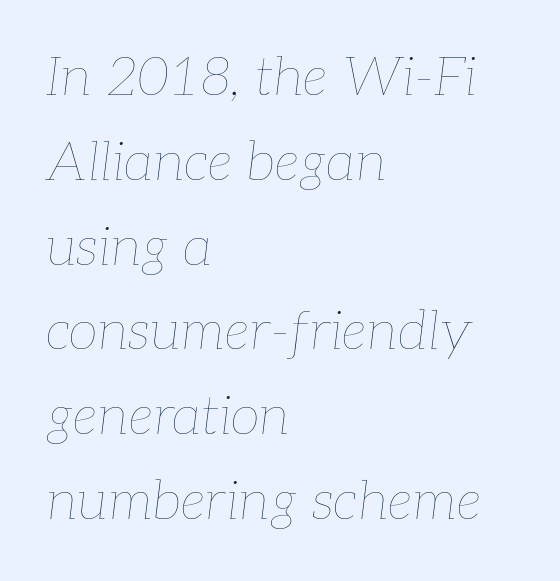
The image shows 54 px thin type, italic (leaning right); set left-aligned, normal line spacing (1.57x), normal letter spacing, not underlined; low stroke contrast and a medium x-height.
